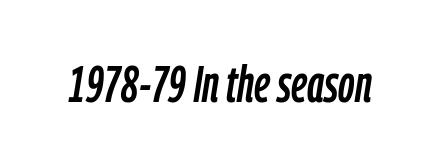
{"italic": "yes", "lean": "right", "slant_degrees": 9, "width": "condensed", "stroke_contrast": "low", "x_height": "medium", "monospaced": "no", "underline": "no", "letter_spacing": "normal", "letter_spacing_em": 0.0, "glyph_px": 51}
